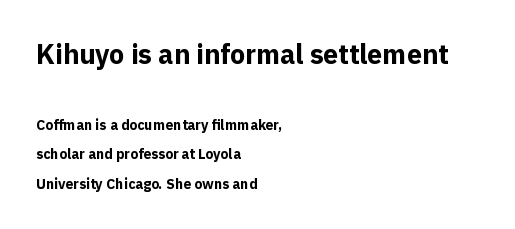
{"italic": "no", "bold": "yes", "underline": "no", "align": "left", "line_spacing": "loose", "line_spacing_ratio": 2.11, "letter_spacing": "normal", "letter_spacing_em": 0.0, "larger_block": "first", "size_ratio": 1.93, "glyph_px": 27}
